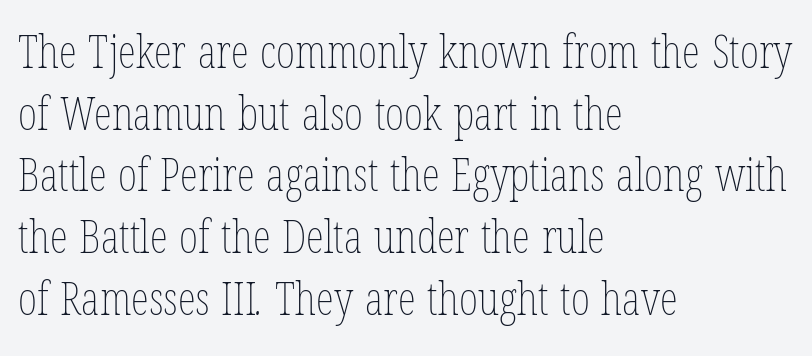
Proportional: the letters do not fall into vertical columns. Notice how the passage keeps a crisp vertical edge on the left only. Students, note that the glyphs here touch the page at normal intervals. Nobody drew a line under any word here. Leading matches the norm, producing a regular column.
